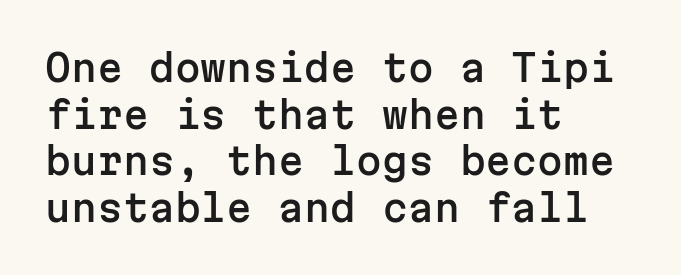
These lines sit exactly where default settings would place them. Is the block centered? No — it sits flush against the left margin. Spacing between characters is what you'd get straight out of the box. A roman cut, with each character standing at attention. Observe the absence of serifs on each vertical stroke in this sample. This rendering features lettering with no underline.
